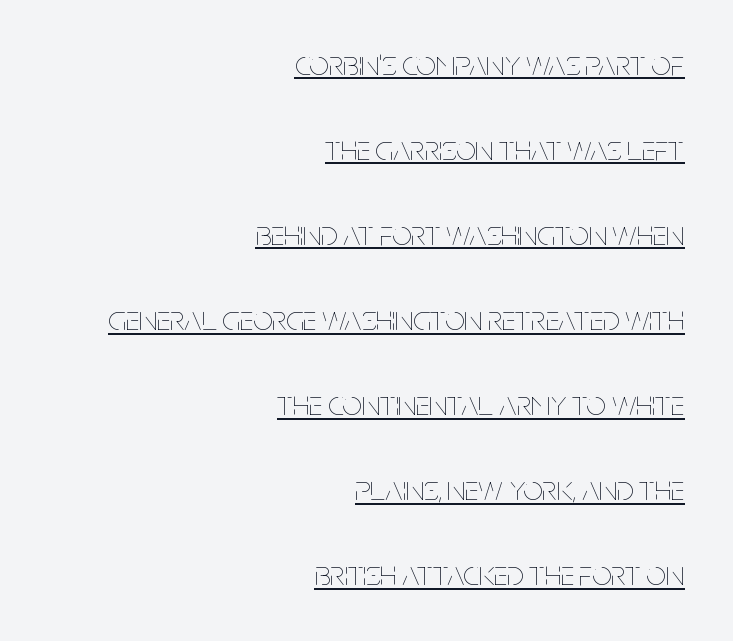
Q: Is the text bold? A: No.
Q: Is the text italic (slanted)? A: No, it is upright.
Q: Is the text underlined? A: Yes.
Q: How is the paragraph aligned? A: Right-aligned.
Q: Is the spacing between letters normal or unusually wide? A: Normal.
Q: Is the spacing between lines tight, normal or loose? A: Loose.
Q: Width (condensed, normal, or wide)? A: Condensed.
Q: Stroke contrast? A: Low.
Q: x-height? A: Large.
Q: Monospaced? A: No.
